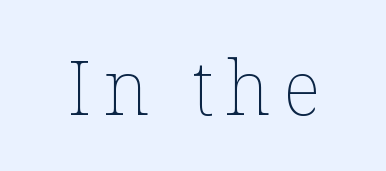
{"italic": "no", "bold": "no", "weight": "thin", "width": "normal", "stroke_contrast": "low", "x_height": "medium", "monospaced": "no", "underline": "no", "glyph_px": 75}
